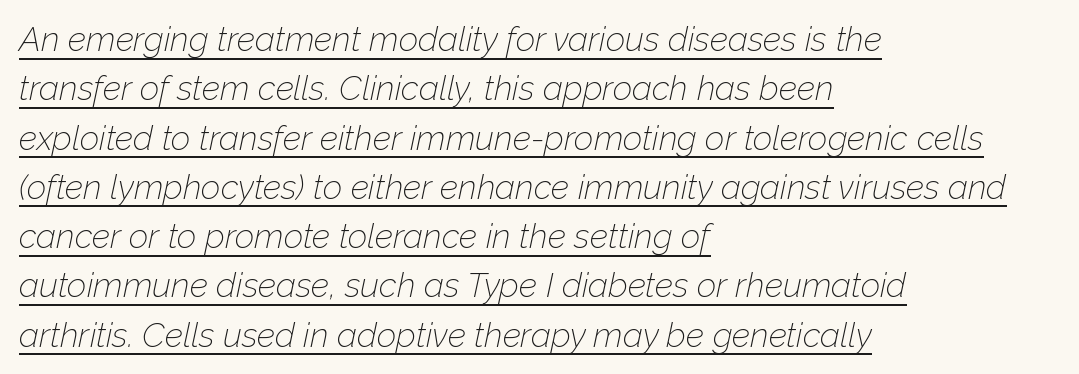
The image shows 34 px thin type, italic (leaning right); set left-aligned, normal line spacing (1.45x), normal letter spacing, underlined; low stroke contrast and a medium x-height.
